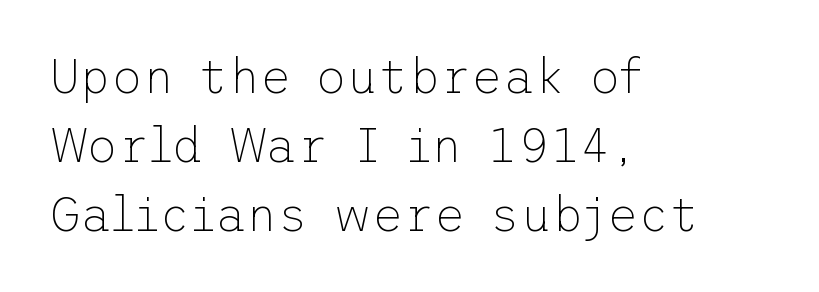
Q: Is the text bold? A: No.
Q: Is the text italic (slanted)? A: No, it is upright.
Q: Is the typeface a serif or a sans-serif typeface? A: Sans-serif.
Q: Is the text underlined? A: No.
Q: How is the paragraph aligned? A: Left-aligned.
Q: Is the spacing between letters normal or unusually wide? A: Normal.
Q: Is the spacing between lines tight, normal or loose? A: Normal.
Q: Width (condensed, normal, or wide)? A: Normal.
Q: Stroke contrast? A: Low.
Q: x-height? A: Medium.
